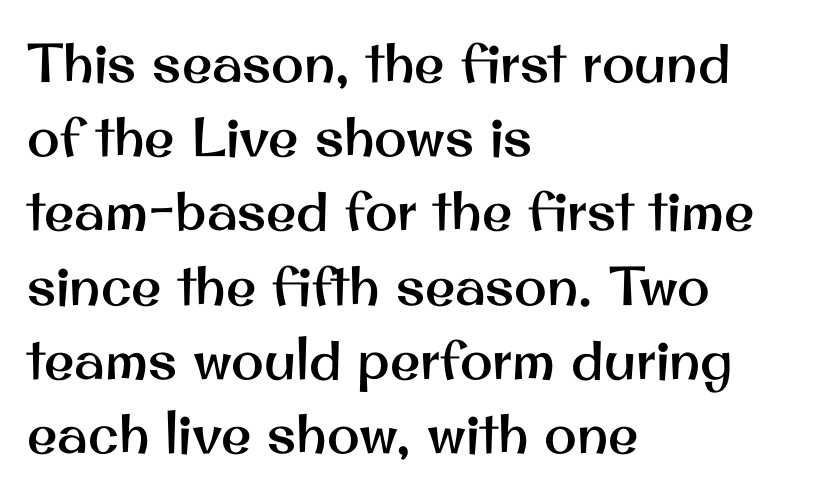
{"serif": "no", "italic": "no", "width": "normal", "stroke_contrast": "medium", "x_height": "small", "monospaced": "no", "underline": "no", "align": "left", "line_spacing": "normal", "line_spacing_ratio": 1.35, "letter_spacing": "normal", "letter_spacing_em": 0.0, "glyph_px": 55}
